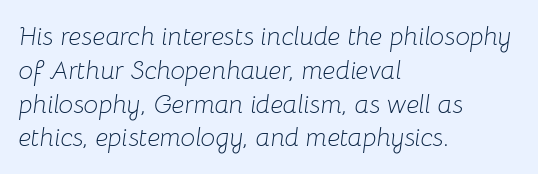
Line beginnings align vertically; line endings do not. Designer's note — italics engaged. Leading matches the norm, producing a regular column. Vertical stems look standard width or narrower in stroke. The gaps between neighbouring characters are ordinary and unremarkable. Check under the words: just untouched page.
